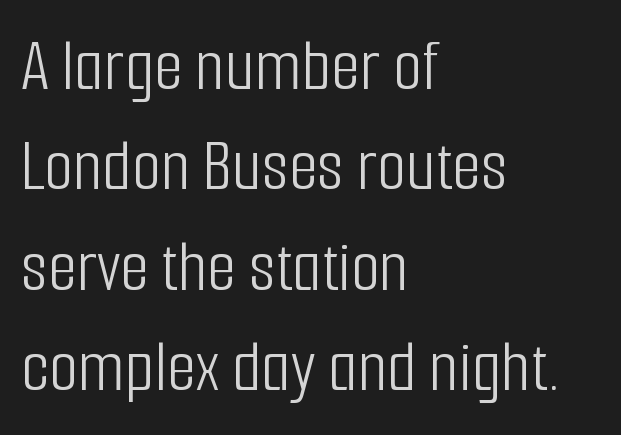
{"serif": "no", "italic": "no", "bold": "no", "weight": "light", "width": "condensed", "stroke_contrast": "low", "x_height": "medium", "monospaced": "no", "underline": "no", "align": "left", "line_spacing": "normal", "line_spacing_ratio": 1.34, "letter_spacing": "normal", "letter_spacing_em": 0.0, "glyph_px": 75}
